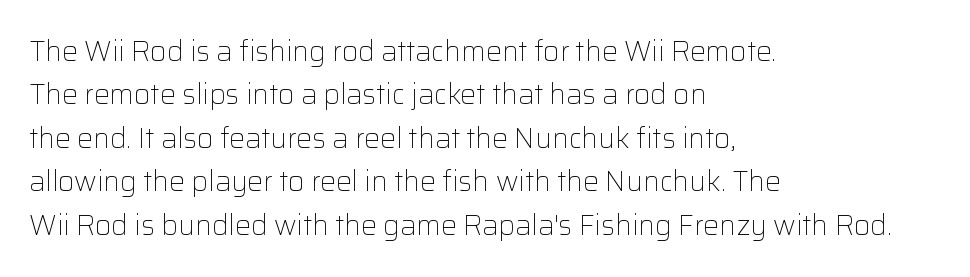
Q: Is the text bold? A: No.
Q: Is the text italic (slanted)? A: No, it is upright.
Q: Is the typeface a serif or a sans-serif typeface? A: Sans-serif.
Q: Is the text underlined? A: No.
Q: How is the paragraph aligned? A: Left-aligned.
Q: Is the spacing between letters normal or unusually wide? A: Normal.
Q: Is the spacing between lines tight, normal or loose? A: Normal.
Q: Width (condensed, normal, or wide)? A: Normal.
Q: Stroke contrast? A: Low.
Q: x-height? A: Medium.
Q: Monospaced? A: No.
